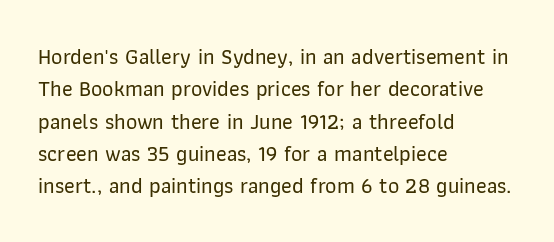
The image shows 22 px text type, upright; set left-aligned, normal line spacing (1.47x), normal letter spacing, not underlined.
